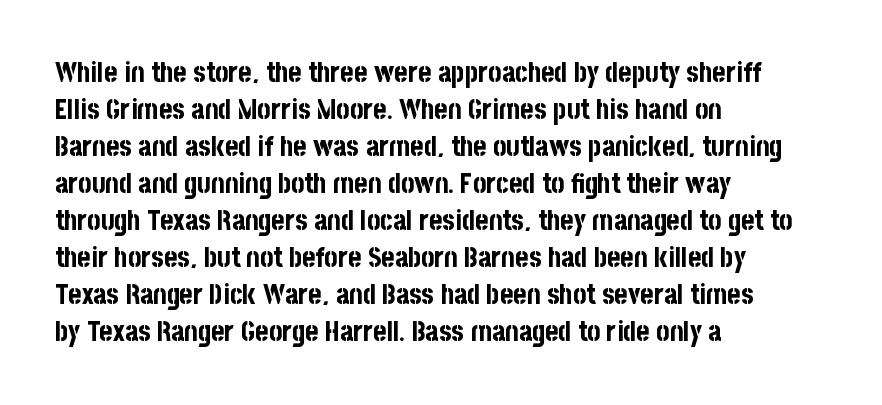
The letterforms sit shoulder to shoulder at normal distance. You could not count columns in this text — the font is proportionally spaced. The space beneath each line is pristine and unruled. One glance says typical: line gaps are just what's usual. The characters look thick and weighty, a clear bold.
